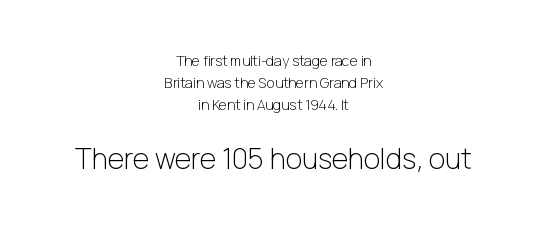
Q: Is the text bold? A: No.
Q: Is the text italic (slanted)? A: No, it is upright.
Q: Is the typeface a serif or a sans-serif typeface? A: Sans-serif.
Q: Is the text underlined? A: No.
Q: How is the paragraph aligned? A: Centered.
Q: Is the spacing between letters normal or unusually wide? A: Normal.
Q: Is the spacing between lines tight, normal or loose? A: Normal.
Q: Which block of text is set in a larger size, the first (top) or the second (bottom)? A: The second (bottom) one.
Q: Width (condensed, normal, or wide)? A: Normal.
Q: Stroke contrast? A: Low.
Q: x-height? A: Medium.
Q: Monospaced? A: No.
